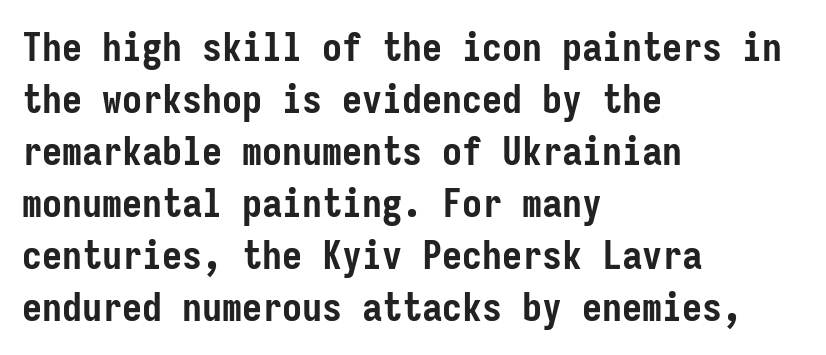
The image shows 40 px semibold, condensed sans-serif type, upright, monospaced; set left-aligned, normal line spacing (1.3x), normal letter spacing, not underlined; low stroke contrast and a medium x-height.
